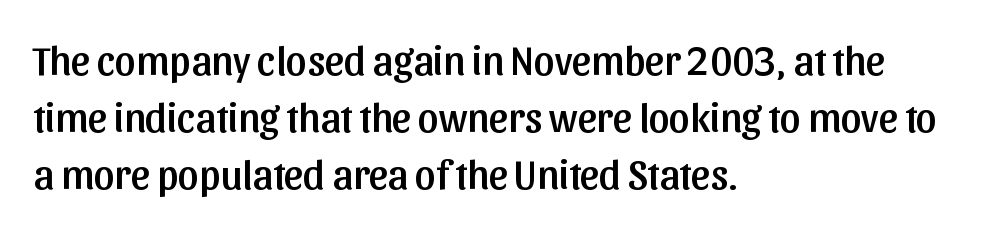
The space directly below the letters is spotless. Tracking here is standard; glyphs follow each other at the usual distance. Style check: upright. The text was rendered using a sans face with plain stroke endings. The face used here is proportionally spaced, like ordinary book or web type.
